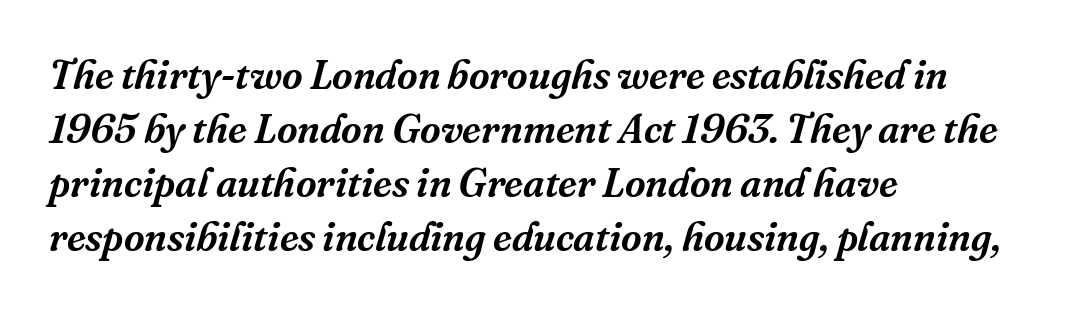
Q: Is the text italic (slanted)? A: Yes, it leans right by about 16 degrees.
Q: Is the typeface a serif or a sans-serif typeface? A: Serif.
Q: Is the text underlined? A: No.
Q: How is the paragraph aligned? A: Left-aligned.
Q: Is the spacing between letters normal or unusually wide? A: Normal.
Q: Is the spacing between lines tight, normal or loose? A: Normal.
Q: Width (condensed, normal, or wide)? A: Normal.
Q: Stroke contrast? A: Medium.
Q: x-height? A: Medium.
Q: Monospaced? A: No.
